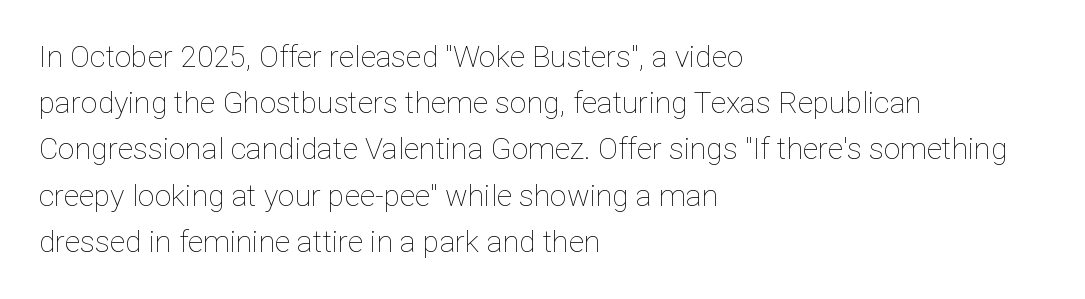
Q: Is the text bold? A: No.
Q: Is the text italic (slanted)? A: No, it is upright.
Q: Is the text underlined? A: No.
Q: How is the paragraph aligned? A: Left-aligned.
Q: Is the spacing between letters normal or unusually wide? A: Normal.
Q: Is the spacing between lines tight, normal or loose? A: Normal.
Q: Width (condensed, normal, or wide)? A: Normal.
Q: Stroke contrast? A: Low.
Q: x-height? A: Medium.
Q: Monospaced? A: No.
